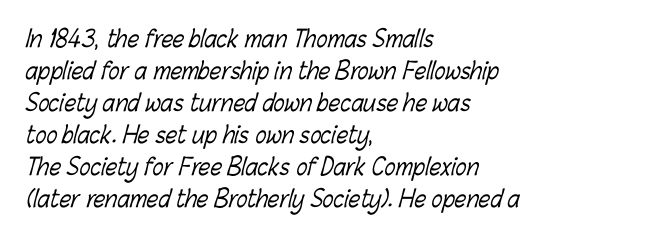
{"bold": "no", "underline": "no", "align": "left", "line_spacing": "normal", "line_spacing_ratio": 1.39, "letter_spacing": "normal", "letter_spacing_em": 0.0, "glyph_px": 23}
